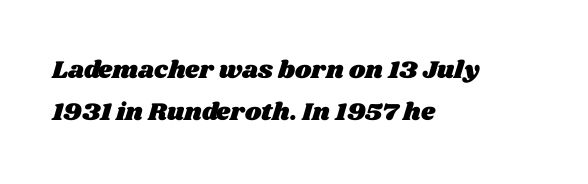
Honestly, there is no underline to notice here at all. The setting favours the left margin, as ordinary paragraphs usually do. If you measured baseline to baseline, you'd find a middling distance. Nothing unusual about the tracking: characters are spaced as the font intends.
